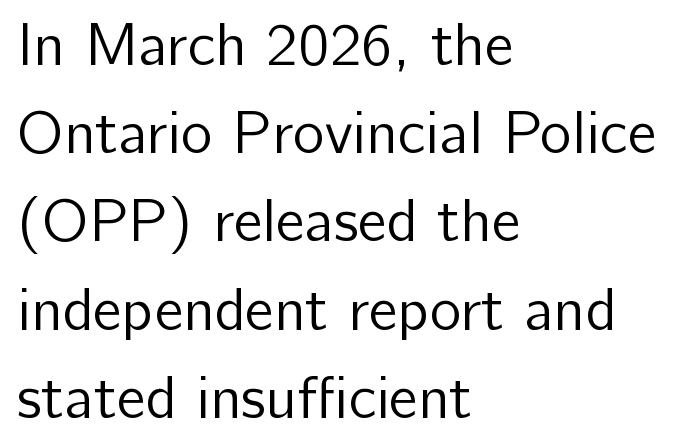
{"serif": "no", "italic": "no", "bold": "no", "weight": "regular", "width": "normal", "stroke_contrast": "low", "x_height": "medium", "monospaced": "no", "underline": "no", "align": "left", "line_spacing": "normal", "line_spacing_ratio": 1.47, "letter_spacing": "normal", "letter_spacing_em": 0.0, "glyph_px": 60}
